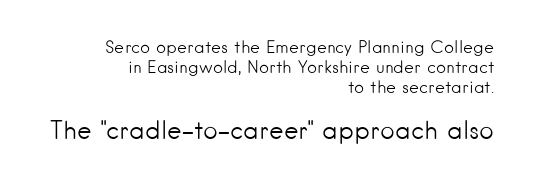
Q: Is the text bold? A: No.
Q: Is the text italic (slanted)? A: No, it is upright.
Q: Is the text underlined? A: No.
Q: How is the paragraph aligned? A: Right-aligned.
Q: Is the spacing between letters normal or unusually wide? A: Normal.
Q: Which block of text is set in a larger size, the first (top) or the second (bottom)? A: The second (bottom) one.
